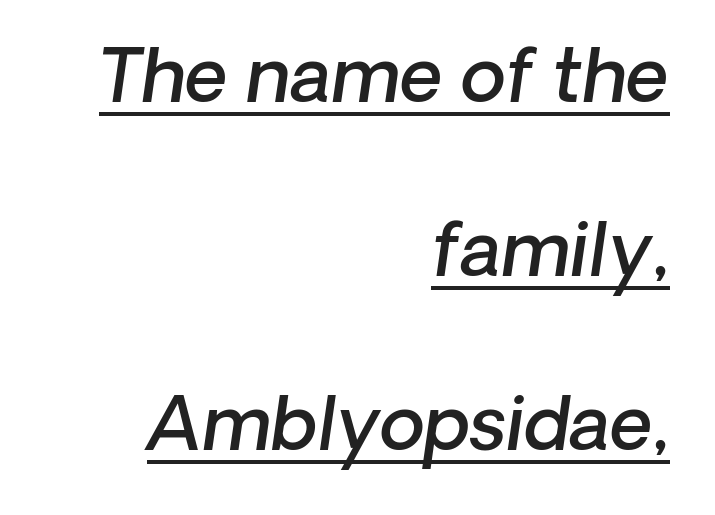
{"serif": "no", "bold": "semi", "weight": "semibold", "width": "normal", "stroke_contrast": "low", "x_height": "medium", "monospaced": "no", "underline": "yes", "align": "right", "line_spacing": "loose", "line_spacing_ratio": 2.35, "letter_spacing": "normal", "letter_spacing_em": 0.0, "glyph_px": 74}
